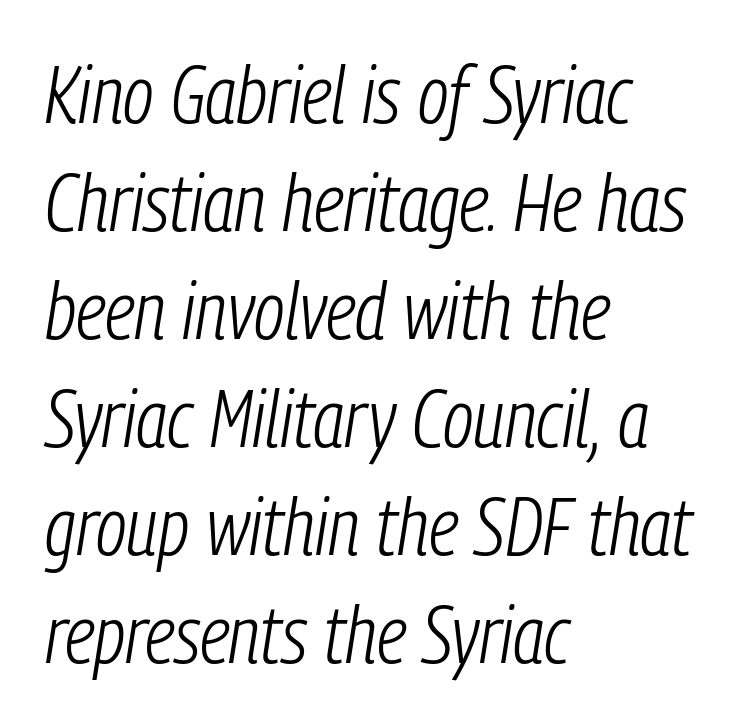
The image shows 80 px light, condensed type, italic (leaning right); set left-aligned, normal line spacing (1.35x), normal letter spacing, not underlined; low stroke contrast and a medium x-height.
